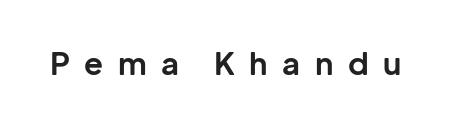
The image shows 31 px bold sans-serif type, upright; set unusually wide letter spacing (+0.47 em), not underlined; low stroke contrast and a medium x-height.
